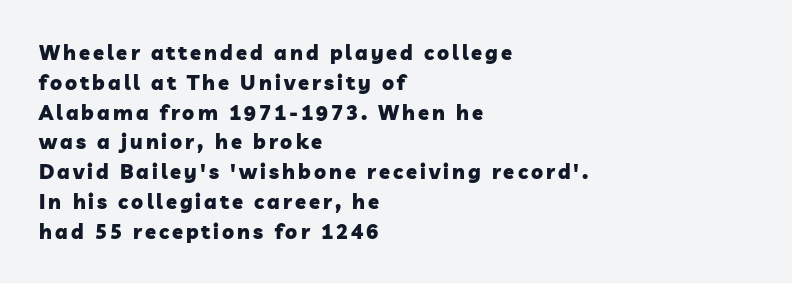
The image shows 20 px bold type; set left-aligned, normal line spacing (1.49x), not underlined.
